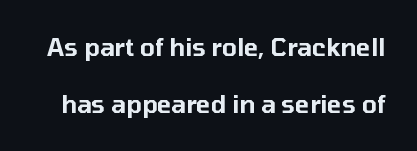
{"italic": "no", "underline": "no", "line_spacing": "loose", "line_spacing_ratio": 2.38, "letter_spacing": "normal", "letter_spacing_em": 0.0, "glyph_px": 24}
